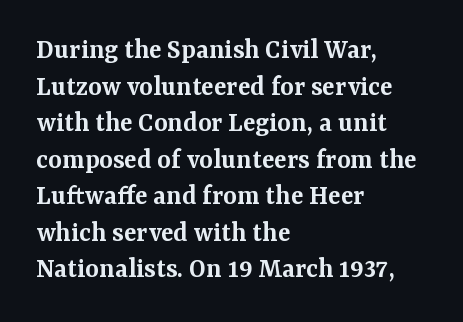
{"serif": "yes", "italic": "no", "bold": "semi", "weight": "semibold", "width": "normal", "stroke_contrast": "medium", "x_height": "medium", "monospaced": "no", "underline": "no", "align": "left", "line_spacing": "normal", "line_spacing_ratio": 1.26, "letter_spacing": "normal", "letter_spacing_em": 0.0, "glyph_px": 29}
